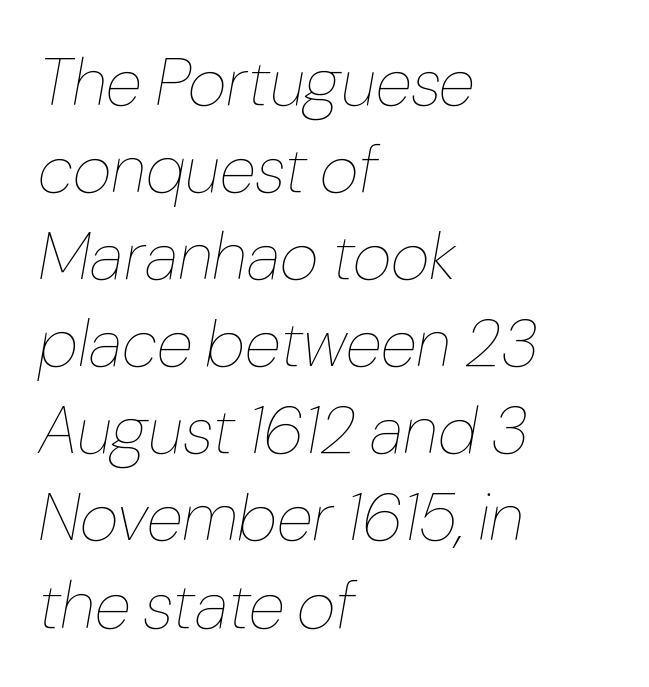
The image shows 67 px thin type, italic (leaning right); set left-aligned, normal line spacing (1.3x), normal letter spacing, not underlined; low stroke contrast and a medium x-height.
